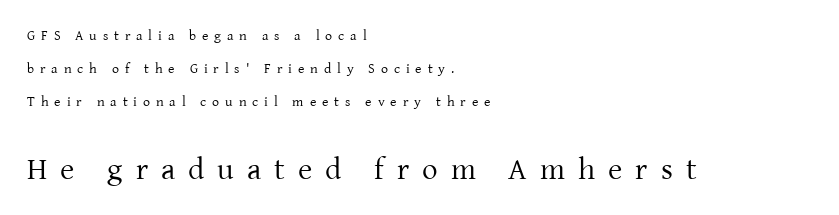
Interline gaps are noticeably wide in this sample. Teacher's note: observe the even left margin — that is flush-left alignment. Regarding serifs, this sample has them. Glance below the letters and you will spot only blank space. The emphasis by scale lands on block number two, below.
